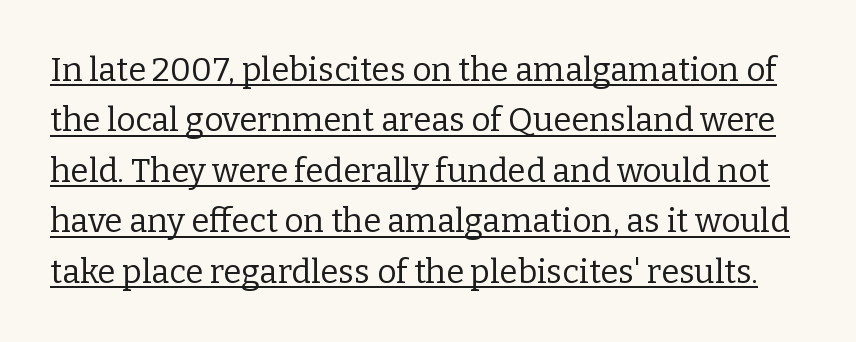
The words here are underlined. Does the leading feel generous? No, just average. Unlike italic type, these characters show no tilt at all. Look at the bottom of the vertical strokes: they flare into serifs here. No extra tracking has been applied to these lines. Stroke mass is kept to a normal reading level or below.
